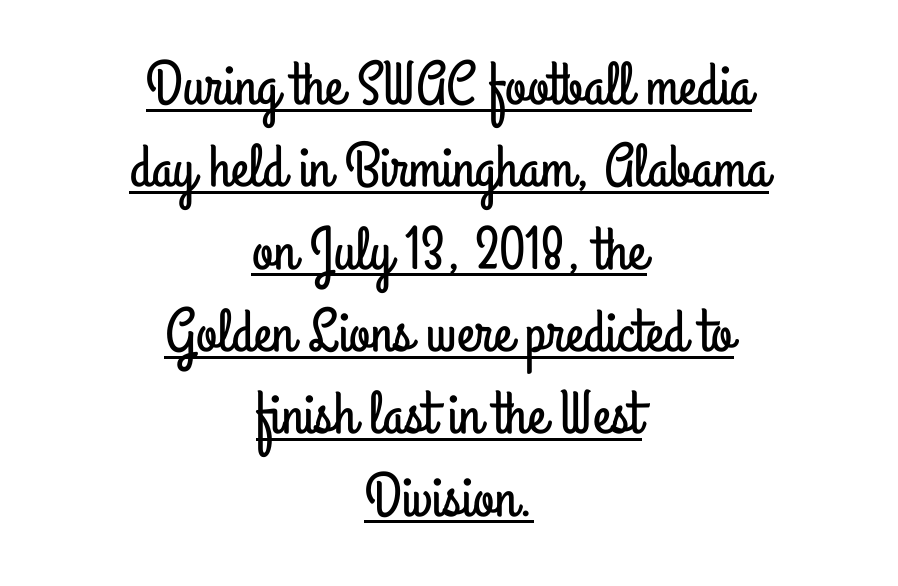
{"serif": "no", "italic": "no", "width": "condensed", "stroke_contrast": "low", "x_height": "small", "monospaced": "no", "underline": "yes", "align": "center", "line_spacing": "normal", "line_spacing_ratio": 1.35, "letter_spacing": "normal", "letter_spacing_em": 0.0, "glyph_px": 61}
